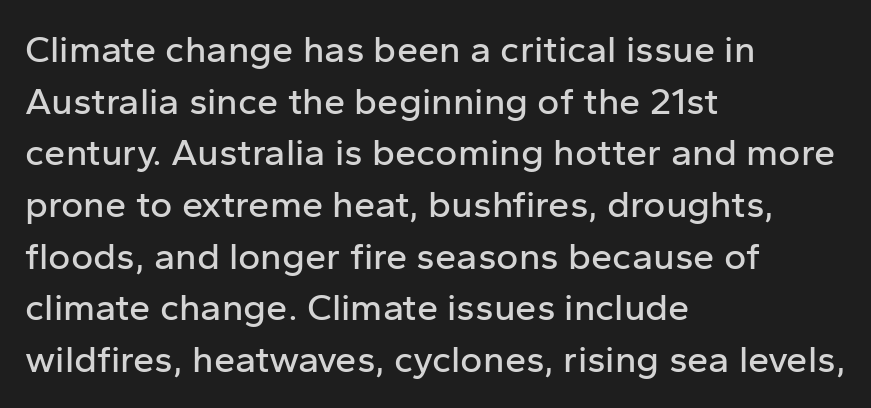
Q: Is the text italic (slanted)? A: No, it is upright.
Q: Is the typeface a serif or a sans-serif typeface? A: Sans-serif.
Q: Is the text underlined? A: No.
Q: How is the paragraph aligned? A: Left-aligned.
Q: Is the spacing between letters normal or unusually wide? A: Normal.
Q: Is the spacing between lines tight, normal or loose? A: Normal.
Q: Width (condensed, normal, or wide)? A: Normal.
Q: Stroke contrast? A: Low.
Q: x-height? A: Medium.
Q: Monospaced? A: No.
